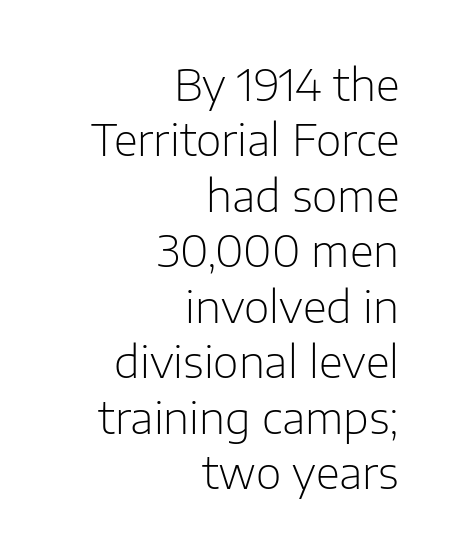
{"serif": "no", "italic": "no", "bold": "no", "weight": "light", "width": "normal", "stroke_contrast": "low", "x_height": "medium", "monospaced": "no", "underline": "no", "align": "right", "line_spacing": "normal", "line_spacing_ratio": 1.26, "letter_spacing": "normal", "letter_spacing_em": 0.0, "glyph_px": 44}
